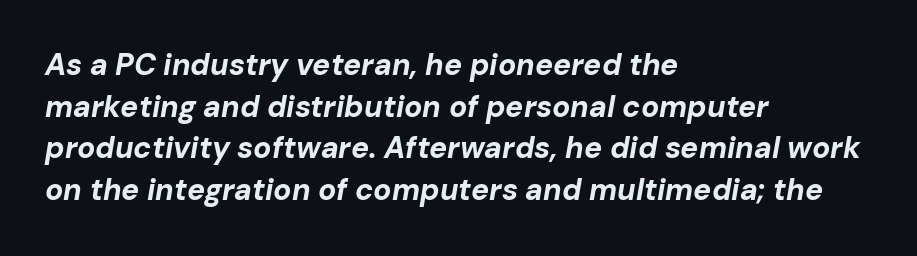
The type is set solid horizontally, with unmodified tracking. Which margin do the lines hug? The left one — the right edge is uneven. Each letter keeps its own natural width here, so spacing adapts to shape. Normally led — the rows are evenly, conventionally spaced. These lines carry a lot of weight — the face is fully bold.
